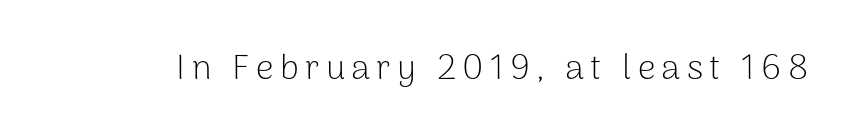
The font is comparable to plain body text, perhaps lighter. Descenders hang freely into open space. The text was rendered using a sans face with plain stroke endings. Character widths vary here, with narrow letters taking less room than wide ones.
